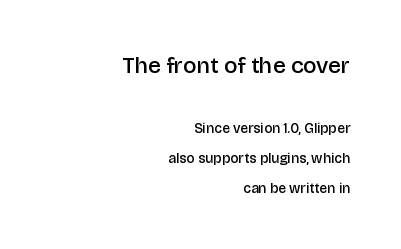
The image shows 23 px text type, upright; set right-aligned, loose line spacing (2.15x), normal letter spacing, not underlined; the first (top) block is 1.64x larger.
